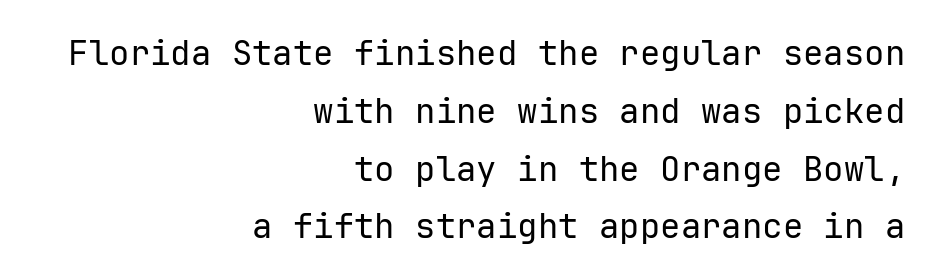
The horizontal fit of the characters is conventional and even. Stems here are at most as thick as an everyday book face. Students, observe: this is what conventionally led text looks like. Are there feet on the stems? There aren't — it's a sans. Check under the words: just untouched page. You could count columns in this text — the font is strictly monospaced.
